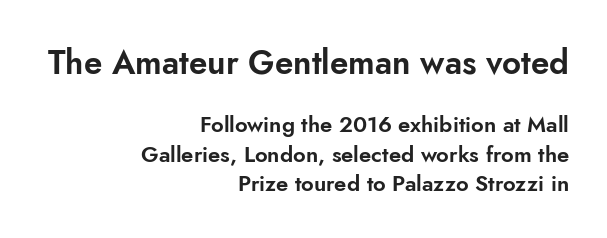
{"serif": "no", "italic": "no", "width": "normal", "stroke_contrast": "low", "x_height": "small", "monospaced": "no", "underline": "no", "align": "right", "line_spacing": "normal", "line_spacing_ratio": 1.33, "letter_spacing": "normal", "letter_spacing_em": 0.0, "larger_block": "first", "size_ratio": 1.5, "glyph_px": 33}
